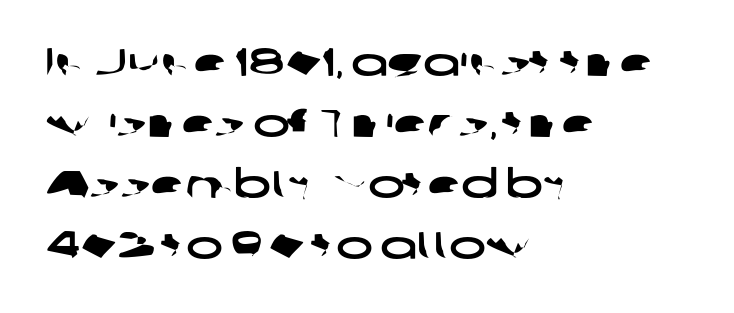
The image shows 39 px wide sans-serif type; set left-aligned, normal line spacing (1.56x), normal letter spacing, not underlined; low stroke contrast and a medium x-height.
